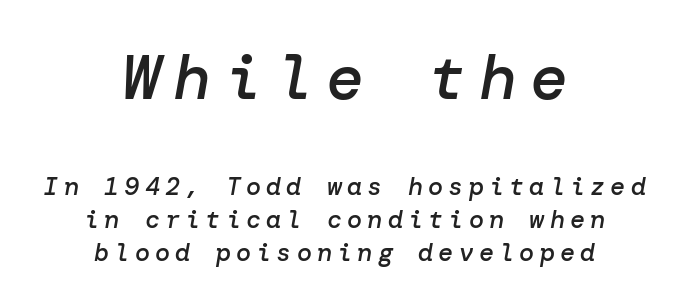
The image shows 63 px semibold type, italic (leaning right); set centered, normal line spacing (1.32x), unusually wide letter spacing (+0.21 em), not underlined; the first (top) block is 2.52x larger; low stroke contrast and a medium x-height.
